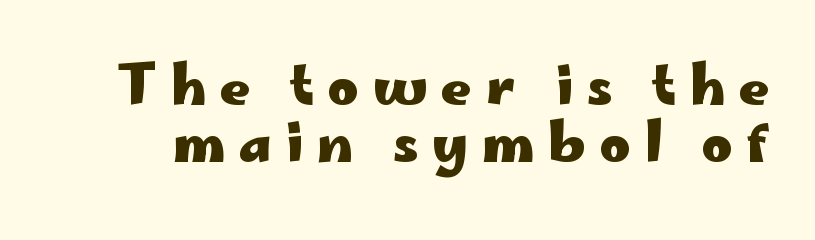
The image shows 53 px heavy, wide sans-serif type, upright; set tight line spacing (1.07x), unusually wide letter spacing (+0.26 em), not underlined; low stroke contrast and a small x-height.
